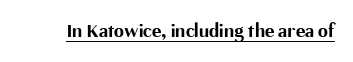
Q: Is the text bold? A: Yes.
Q: Is the text italic (slanted)? A: No, it is upright.
Q: Is the text underlined? A: Yes.
Q: Is the spacing between letters normal or unusually wide? A: Normal.
